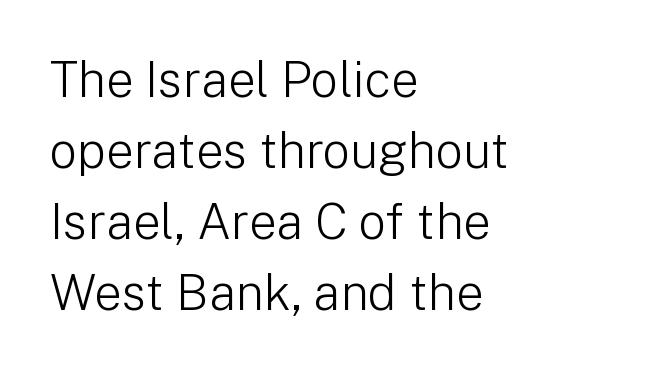
The image shows 49 px light sans-serif type, upright; set left-aligned, normal line spacing (1.45x), normal letter spacing, not underlined; low stroke contrast and a medium x-height.
